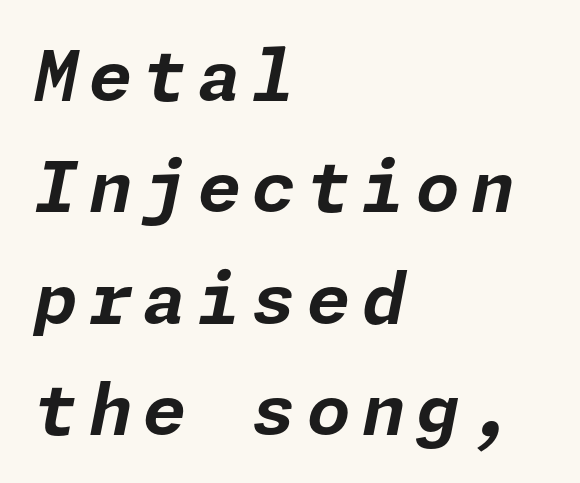
{"italic": "yes", "lean": "right", "slant_degrees": 11, "bold": "yes", "weight": "bold", "width": "normal", "stroke_contrast": "low", "x_height": "medium", "underline": "no", "align": "left", "line_spacing": "normal", "line_spacing_ratio": 1.59, "glyph_px": 70}
